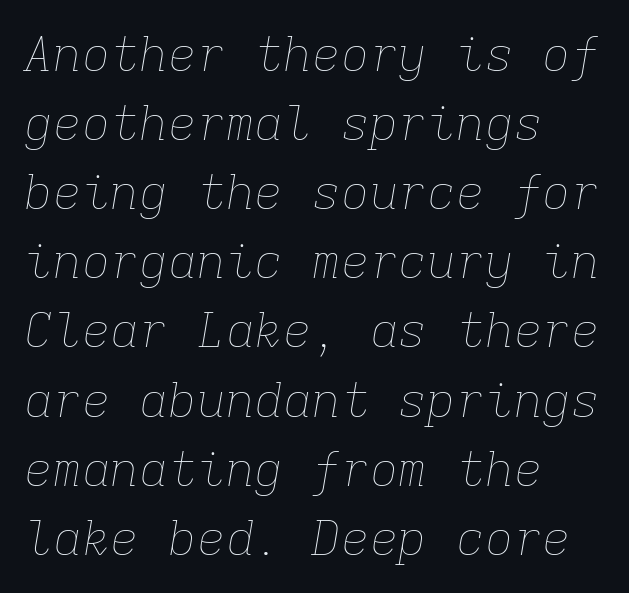
Q: Is the text bold? A: No.
Q: Is the text italic (slanted)? A: Yes, it leans right by about 9 degrees.
Q: Is the text underlined? A: No.
Q: How is the paragraph aligned? A: Left-aligned.
Q: Is the spacing between letters normal or unusually wide? A: Normal.
Q: Is the spacing between lines tight, normal or loose? A: Normal.
Q: Width (condensed, normal, or wide)? A: Normal.
Q: Stroke contrast? A: Low.
Q: x-height? A: Medium.
Q: Monospaced? A: Yes.
